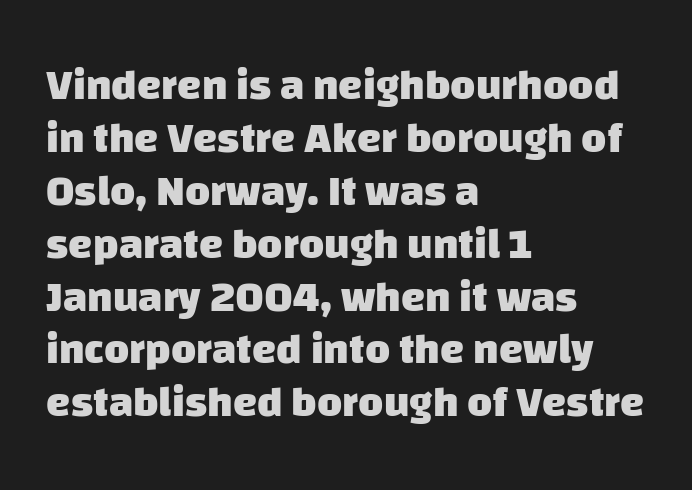
The rendering uses a bold face; every stroke is thick and dark. Character widths vary here, with narrow letters taking less room than wide ones. The font family rendered here belongs to the sans-serif group. The paragraph shown leans on its left margin.
